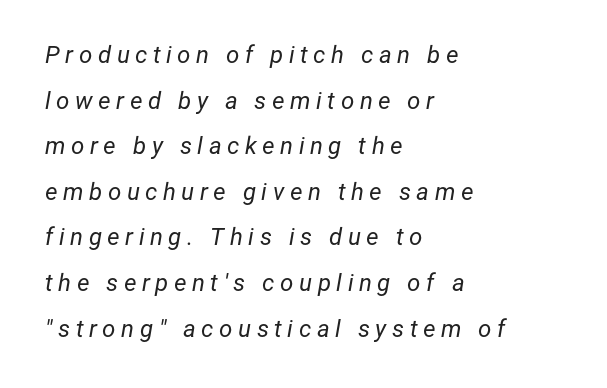
If you drew a line through each stem, it would be angled. Characters follow at a spacing far wider than the type designer built in. A student would call this left alignment; a typographer would say flush left, rag right. The leading is generous, giving the passage an open texture. Words float on clear page, feet unadorned.
